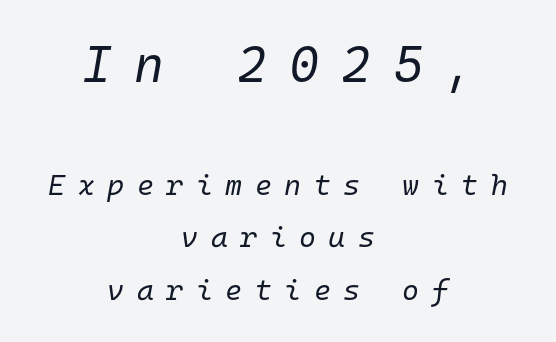
{"italic": "yes", "lean": "right", "slant_degrees": 10, "bold": "no", "weight": "regular", "width": "normal", "stroke_contrast": "low", "x_height": "medium", "monospaced": "yes", "underline": "no", "align": "center", "line_spacing_ratio": 1.82, "letter_spacing": "wide", "letter_spacing_em": 0.43, "larger_block": "first", "size_ratio": 1.76, "glyph_px": 51}
